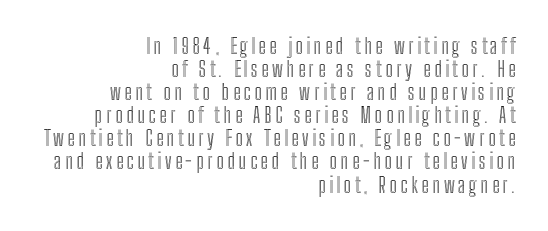
Rows of type sit shoulder to shoulder in the vertical direction. Underline: absent. The typesetter chose a ragged-left arrangement here. Is there any slant? The stems are plumb.
